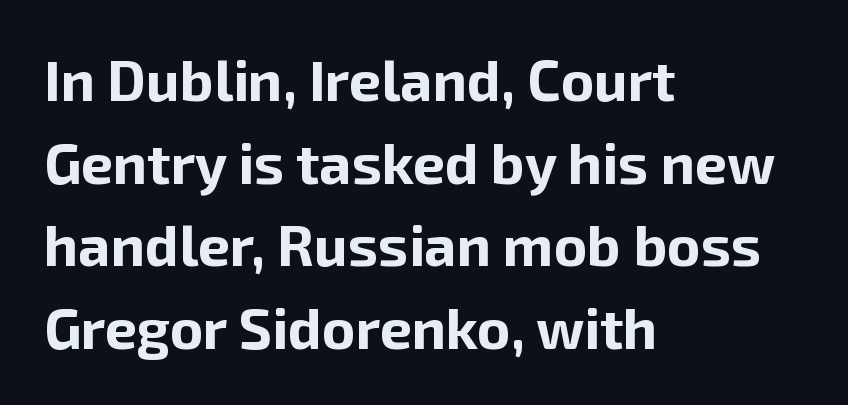
Notice how descenders clear the ascenders below comfortably — that's standard leading. No italicization has been applied; the sample stays upright. The glyphs have the mass of a bold cut. Rule under the text: the space is simply empty. Observe the absence of serifs on each vertical stroke in this sample. The passage shown is typed in a proportional face where columns would drift.
